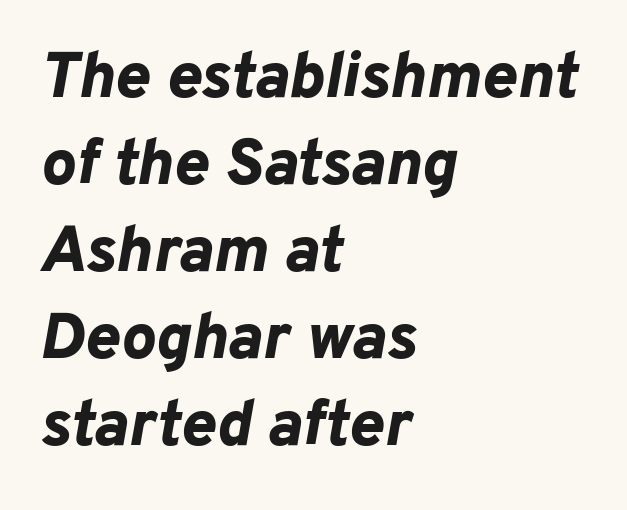
The face used here has a pronounced slope to its letters. Which margin do the lines hug? The left one — the right edge is uneven. Summary of weight: heavy, a full bold. You could not count columns in this text — the font is proportionally spaced. Standard letterfit; no display-style spreading of the glyphs. Underline: absent.
